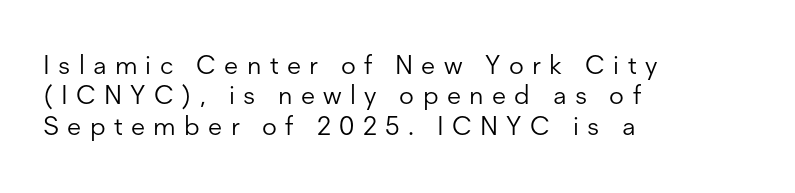
Q: Is the text bold? A: No.
Q: Is the text italic (slanted)? A: No, it is upright.
Q: Is the text underlined? A: No.
Q: How is the paragraph aligned? A: Left-aligned.
Q: Is the spacing between letters normal or unusually wide? A: Unusually wide.
